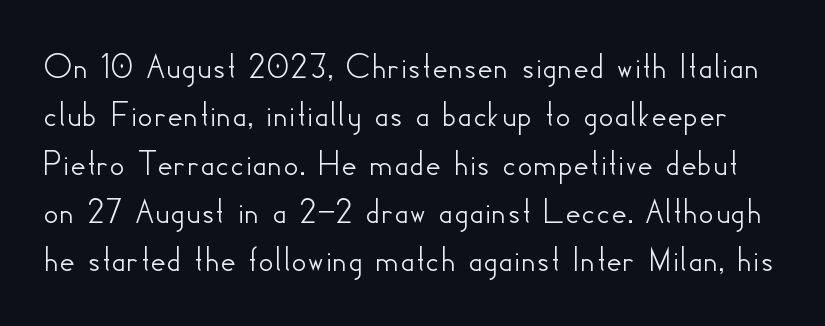
{"serif": "no", "italic": "no", "width": "normal", "stroke_contrast": "low", "x_height": "small", "monospaced": "no", "underline": "no", "line_spacing": "normal", "line_spacing_ratio": 1.27, "letter_spacing": "normal", "letter_spacing_em": 0.0, "glyph_px": 38}
